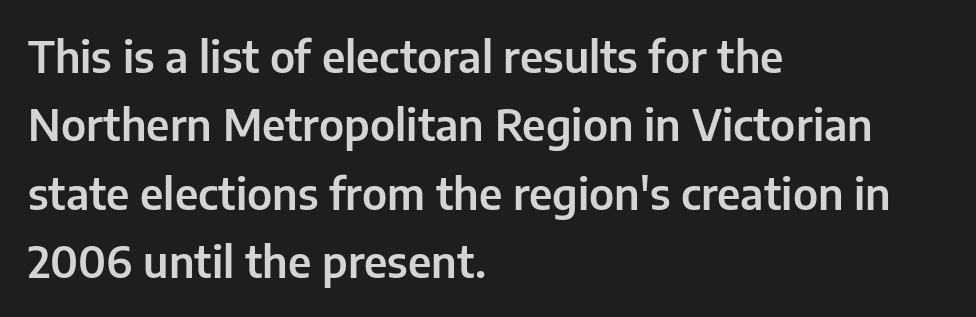
A clean baseline with only descenders dipping below it. Are there feet on the stems? There aren't — it's a sans. If you drew a ruler down the left edge, every line would touch it. Character widths vary here, with narrow letters taking less room than wide ones. Line spacing here is normal.
